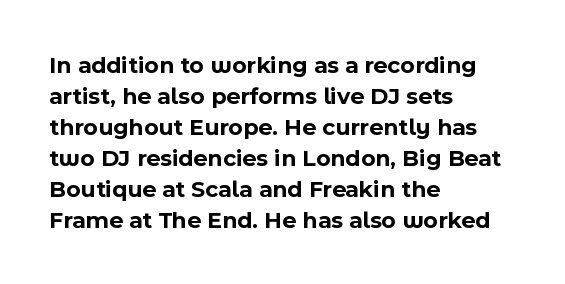
The image shows 24 px bold type, upright; set left-aligned, normal line spacing (1.29x), normal letter spacing, not underlined.
